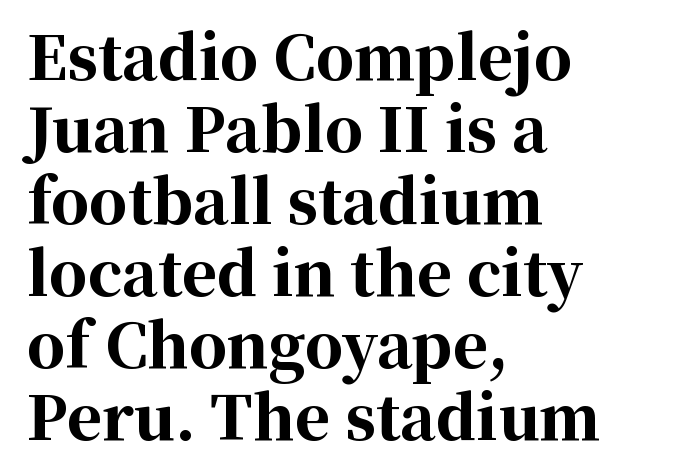
The image shows 60 px bold serif type, upright; set left-aligned, line spacing 1.2x, normal letter spacing, not underlined; high stroke contrast and a medium x-height.
